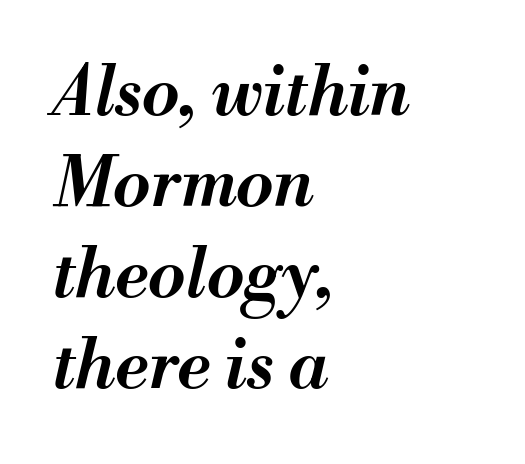
The image shows 68 px semibold type, italic (leaning right); set left-aligned, normal line spacing (1.34x), normal letter spacing, not underlined; medium stroke contrast and a small x-height.
